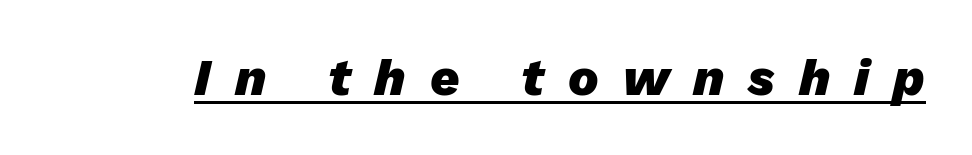
Q: Is the text bold? A: Yes.
Q: Is the text italic (slanted)? A: Yes, it leans right by about 13 degrees.
Q: Is the text underlined? A: Yes.
Q: Is the spacing between letters normal or unusually wide? A: Unusually wide.
Q: Width (condensed, normal, or wide)? A: Normal.
Q: Stroke contrast? A: Low.
Q: x-height? A: Medium.
Q: Monospaced? A: No.
